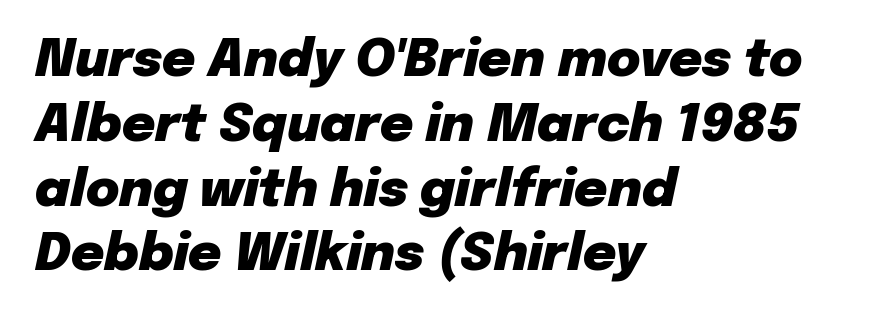
Q: Is the text bold? A: Yes.
Q: Is the text italic (slanted)? A: Yes, it leans right by about 12 degrees.
Q: Is the text underlined? A: No.
Q: How is the paragraph aligned? A: Left-aligned.
Q: Is the spacing between letters normal or unusually wide? A: Normal.
Q: Is the spacing between lines tight, normal or loose? A: Normal.
Q: Width (condensed, normal, or wide)? A: Normal.
Q: Stroke contrast? A: Low.
Q: x-height? A: Medium.
Q: Monospaced? A: No.
